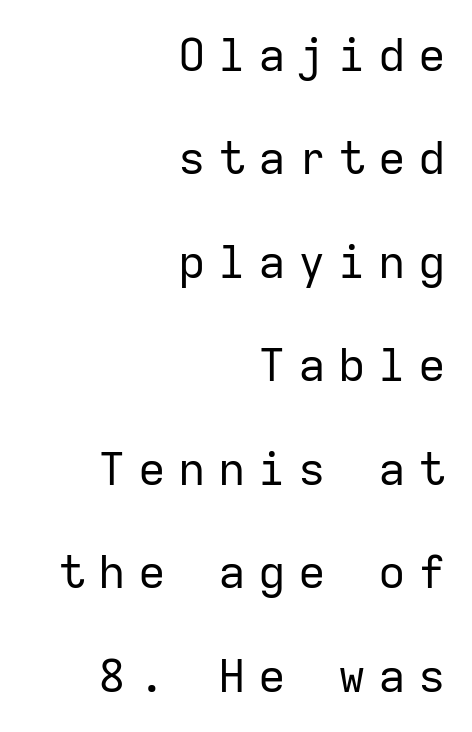
The image shows 46 px regular-weight sans-serif type, upright, monospaced; set right-aligned, loose line spacing (2.25x), unusually wide letter spacing (+0.27 em), not underlined; low stroke contrast and a medium x-height.
